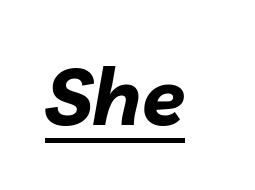
The image shows 79 px bold type, italic (leaning right); set normal letter spacing, underlined; low stroke contrast and a medium x-height.
